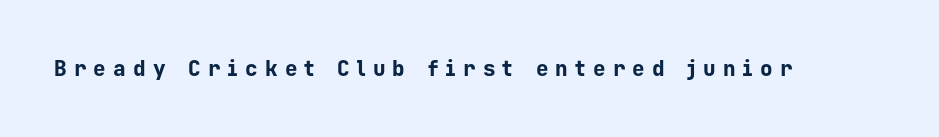
Q: Is the text bold? A: Yes.
Q: Is the text italic (slanted)? A: No, it is upright.
Q: Is the text underlined? A: No.
Q: Is the spacing between letters normal or unusually wide? A: Unusually wide.
